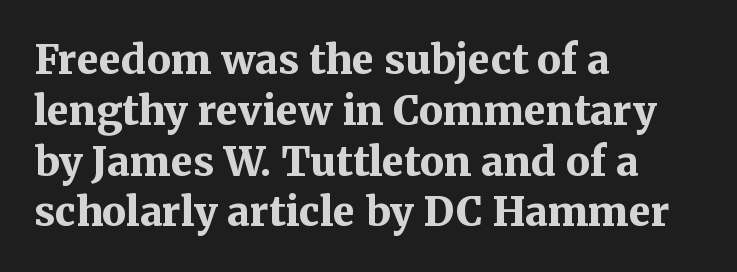
Strokes here are thick enough to call this a true bold. Every stem runs plumb, perpendicular to the baseline. Short note: letters normally spaced. Rule under the text: the space is simply empty. Letterform terminals end in serifs throughout the passage. The text block is weighted toward the left margin, trailing off unevenly rightward.
